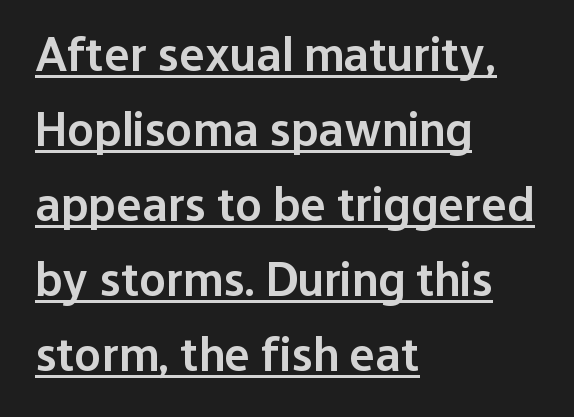
{"serif": "no", "italic": "no", "bold": "semi", "weight": "semibold", "width": "normal", "stroke_contrast": "low", "x_height": "medium", "monospaced": "no", "underline": "yes", "align": "left", "line_spacing": "normal", "line_spacing_ratio": 1.53, "letter_spacing": "normal", "letter_spacing_em": 0.0, "glyph_px": 49}
